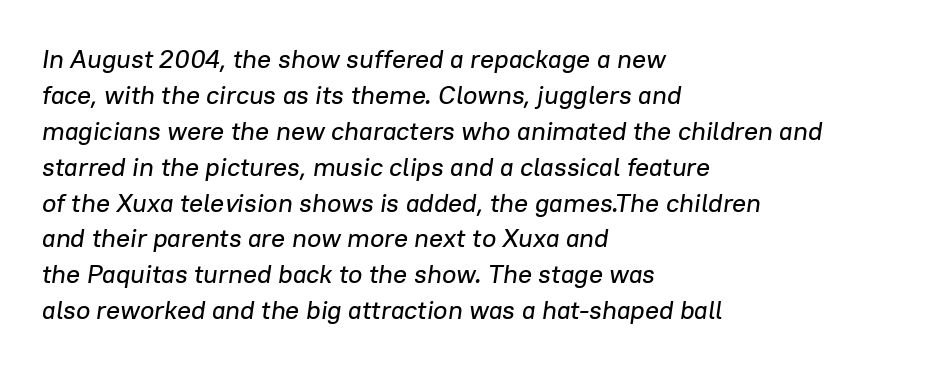
Q: Is the text italic (slanted)? A: Yes, it leans right by about 8 degrees.
Q: Is the text underlined? A: No.
Q: How is the paragraph aligned? A: Left-aligned.
Q: Is the spacing between letters normal or unusually wide? A: Normal.
Q: Is the spacing between lines tight, normal or loose? A: Normal.
